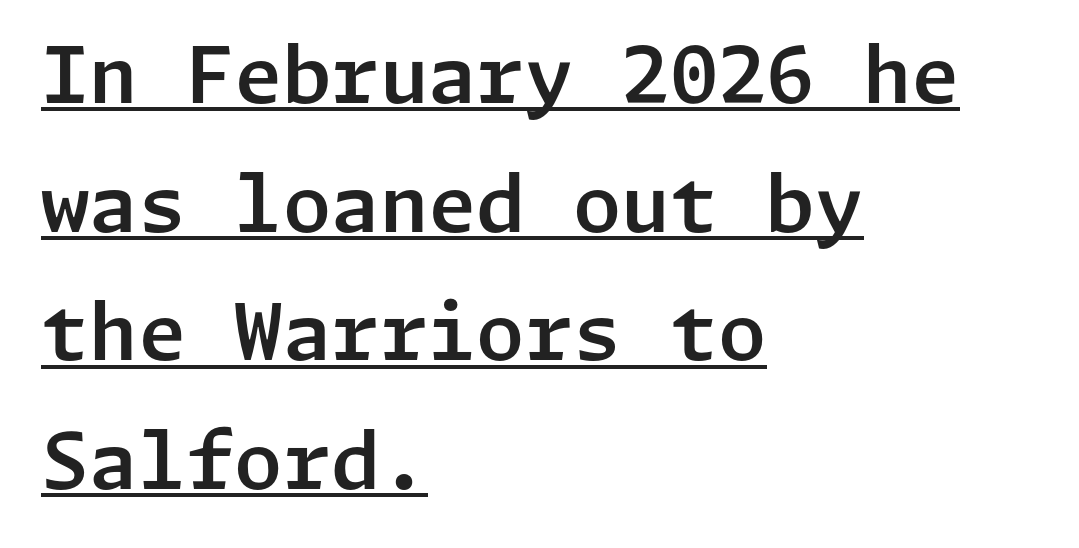
The image shows 78 px sans-serif type, upright; set left-aligned, normal line spacing (1.65x), normal letter spacing, underlined; low stroke contrast and a medium x-height.
